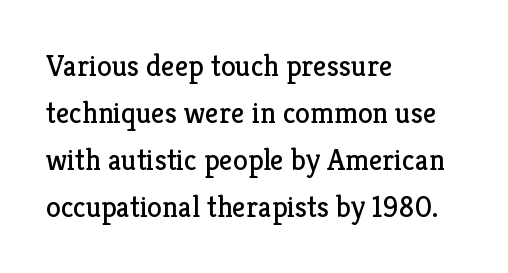
The gap between lines stays unmarked. The rendering uses natural spacing where letterforms have individual widths. Casual observation: everything's shoved over to the left. The lettering holds an erect, upright posture throughout. This is serif lettering, the kind often seen in printed books. No chunkiness to these letters — they're not bold.
